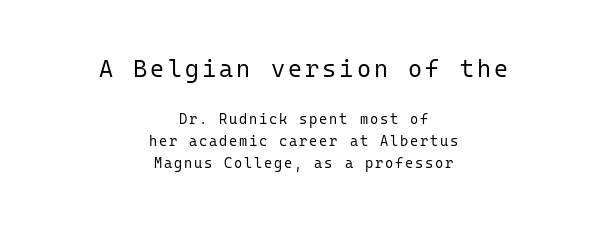
Notice how descenders clear the ascenders below comfortably — that's standard leading. Compare the two chunks: the upper has the greater cap height. The cut favours lightness, reaching ordinary text weight at its darkest. Descenders hang freely into open space. The compositor balanced each line on the midline.
